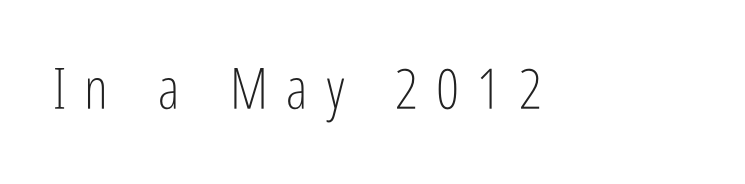
The image shows 57 px light, condensed sans-serif type, upright; set unusually wide letter spacing (+0.32 em), not underlined; low stroke contrast and a medium x-height.
